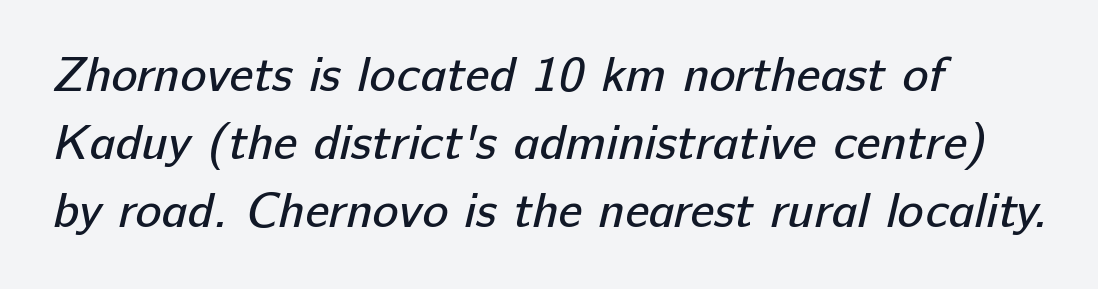
The image shows 49 px regular-weight sans-serif type; set left-aligned, normal line spacing (1.39x), normal letter spacing, not underlined; low stroke contrast and a medium x-height.
